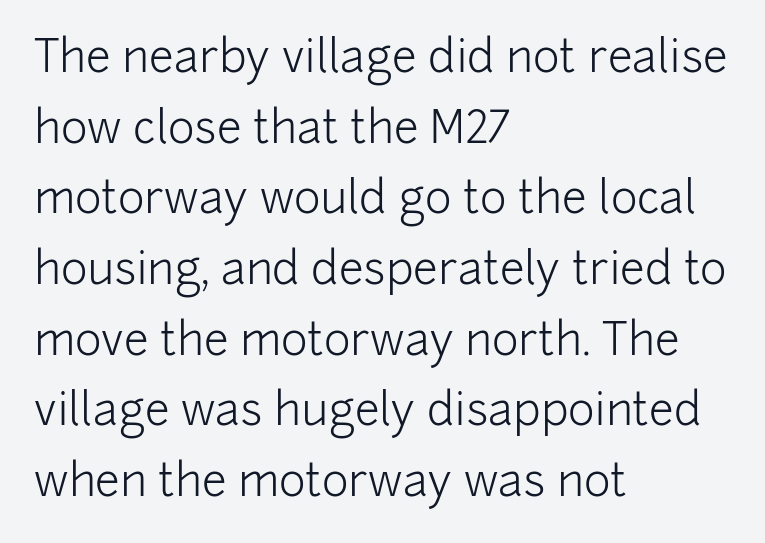
Casual observation: everything's shoved over to the left. Is the letter spacing exaggerated? No — it looks like the ordinary default. Descenders are the only things crossing below the line. Weight class: somewhere from thin through regular. Typographically, this falls in the sans-serif category.
